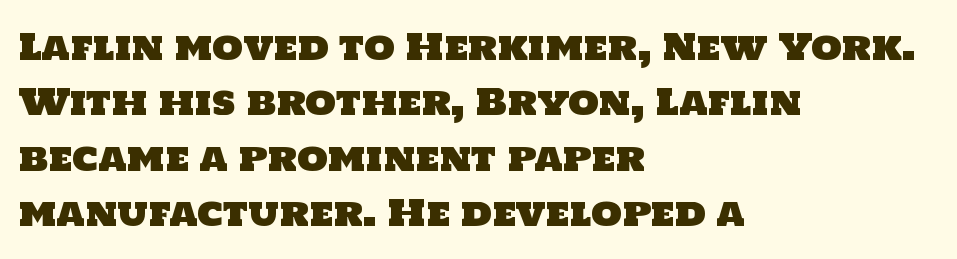
The image shows 35 px sans-serif type; set left-aligned, normal line spacing (1.58x), normal letter spacing, not underlined; low stroke contrast and a large x-height.
